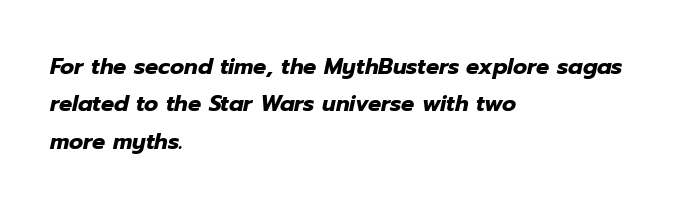
{"italic": "yes", "lean": "right", "slant_degrees": 12, "bold": "yes", "underline": "no", "align": "left", "line_spacing": "normal", "line_spacing_ratio": 1.7, "letter_spacing": "normal", "letter_spacing_em": 0.0, "glyph_px": 22}
